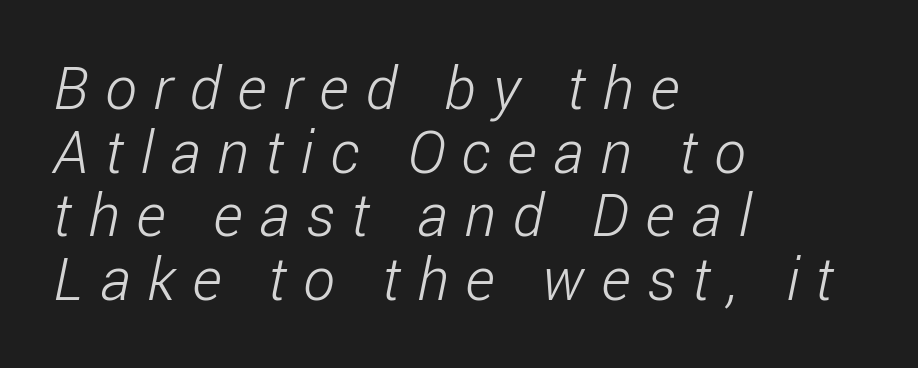
{"serif": "no", "bold": "no", "weight": "light", "width": "condensed", "stroke_contrast": "low", "x_height": "medium", "monospaced": "no", "underline": "no", "align": "left", "line_spacing": "tight", "line_spacing_ratio": 1.06, "letter_spacing": "wide", "letter_spacing_em": 0.28, "glyph_px": 60}
